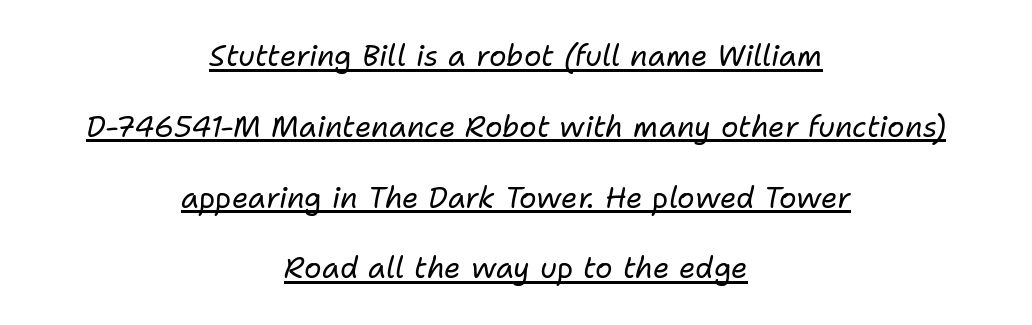
Q: Is the text bold? A: No.
Q: Is the text italic (slanted)? A: Yes, it leans right by about 11 degrees.
Q: Is the text underlined? A: Yes.
Q: How is the paragraph aligned? A: Centered.
Q: Is the spacing between letters normal or unusually wide? A: Normal.
Q: Is the spacing between lines tight, normal or loose? A: Loose.
Q: Width (condensed, normal, or wide)? A: Normal.
Q: Stroke contrast? A: Low.
Q: x-height? A: Medium.
Q: Monospaced? A: No.
